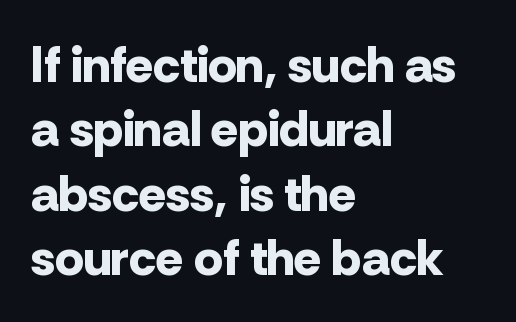
The image shows 51 px bold sans-serif type, upright; set left-aligned, normal line spacing (1.26x), normal letter spacing, not underlined; low stroke contrast and a medium x-height.
